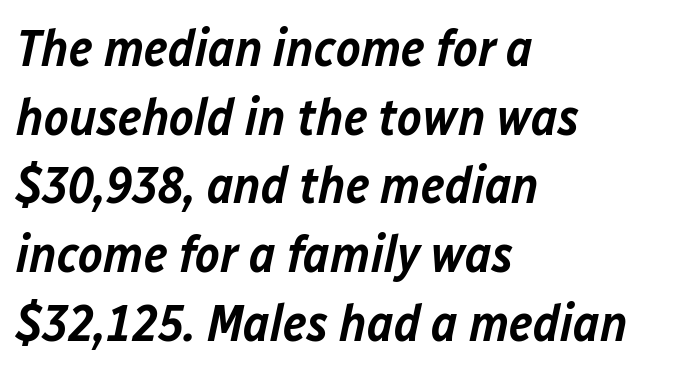
The image shows 52 px semibold type, italic (leaning right); set left-aligned, normal line spacing (1.32x), normal letter spacing, not underlined; low stroke contrast and a medium x-height.
